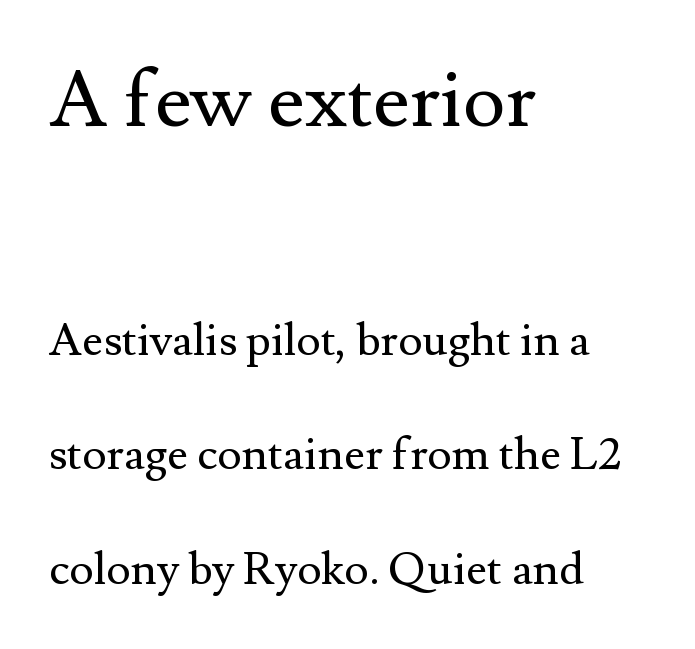
Q: Is the text bold? A: No.
Q: Is the text italic (slanted)? A: No, it is upright.
Q: Is the typeface a serif or a sans-serif typeface? A: Serif.
Q: Is the text underlined? A: No.
Q: How is the paragraph aligned? A: Left-aligned.
Q: Is the spacing between letters normal or unusually wide? A: Normal.
Q: Is the spacing between lines tight, normal or loose? A: Loose.
Q: Which block of text is set in a larger size, the first (top) or the second (bottom)? A: The first (top) one.
Q: Width (condensed, normal, or wide)? A: Normal.
Q: Stroke contrast? A: Medium.
Q: x-height? A: Small.
Q: Monospaced? A: No.
